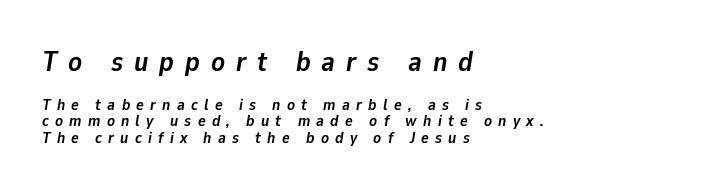
The baseline area is clear. The passage is arranged the way most books set body copy — flush left. Reading top to bottom, the characters get smaller at the block break. Think of a printed novel: that variable character pitch is what you see here. The specimen reads as italic at a glance. Vertical spacing — tight.
